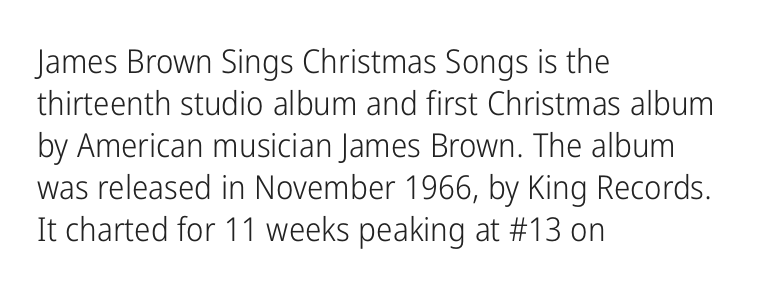
{"serif": "no", "italic": "no", "bold": "no", "weight": "light", "width": "condensed", "stroke_contrast": "low", "x_height": "medium", "monospaced": "no", "underline": "no", "align": "left", "line_spacing": "normal", "line_spacing_ratio": 1.27, "letter_spacing": "normal", "letter_spacing_em": 0.0, "glyph_px": 33}
